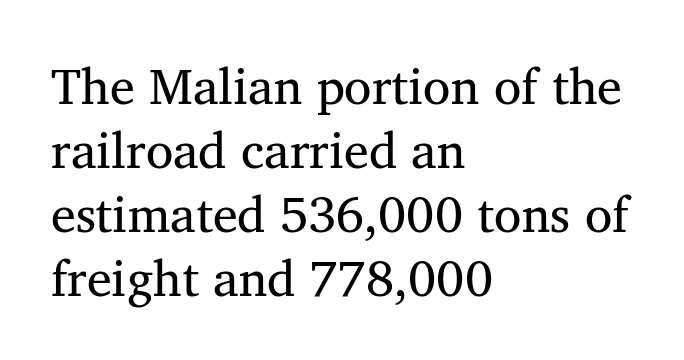
Q: Is the text italic (slanted)? A: No, it is upright.
Q: Is the typeface a serif or a sans-serif typeface? A: Serif.
Q: Is the text underlined? A: No.
Q: How is the paragraph aligned? A: Left-aligned.
Q: Is the spacing between letters normal or unusually wide? A: Normal.
Q: Is the spacing between lines tight, normal or loose? A: Normal.
Q: Width (condensed, normal, or wide)? A: Normal.
Q: Stroke contrast? A: Medium.
Q: x-height? A: Medium.
Q: Monospaced? A: No.
